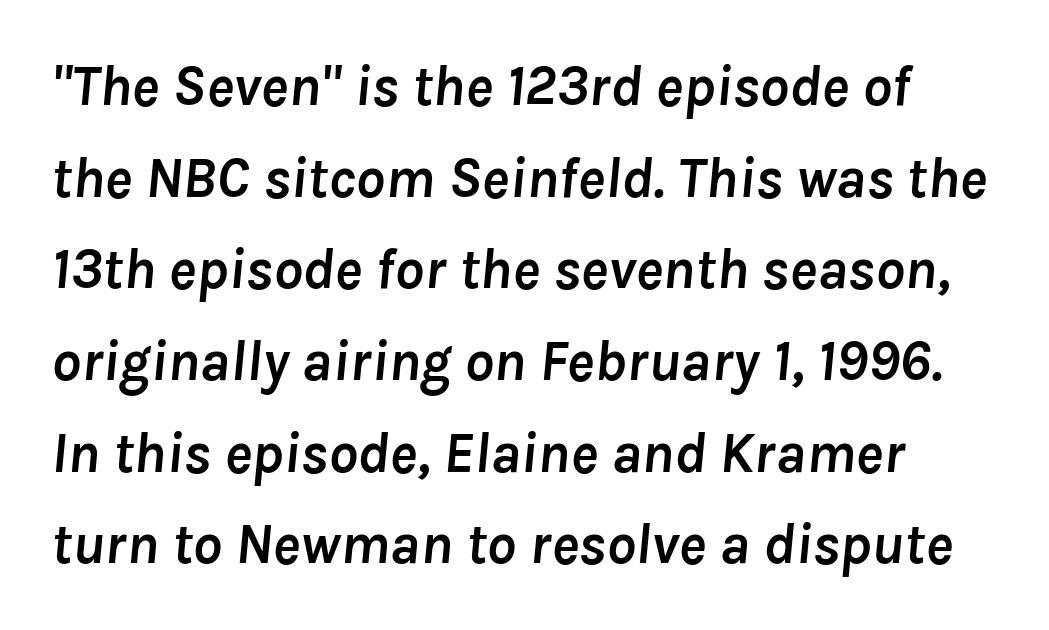
The image shows 58 px semibold type, italic (leaning right); set normal line spacing (1.58x), normal letter spacing, not underlined; low stroke contrast and a medium x-height.
